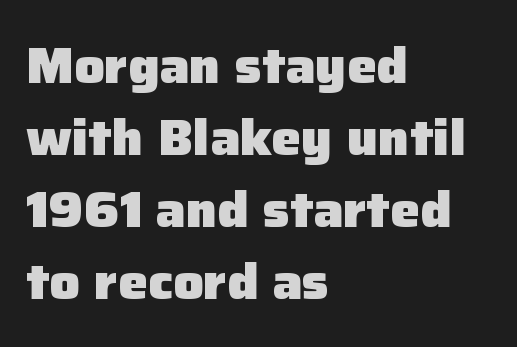
{"serif": "no", "italic": "no", "bold": "yes", "weight": "heavy", "width": "normal", "stroke_contrast": "low", "x_height": "medium", "monospaced": "no", "underline": "no", "align": "left", "line_spacing": "normal", "line_spacing_ratio": 1.44, "letter_spacing": "normal", "letter_spacing_em": 0.0, "glyph_px": 50}
